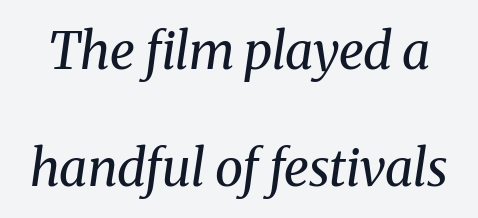
If you measured baseline to baseline, you'd find a long distance. Would a proofreader flag this as italicized? Yes. Note the varied advance widths — an 'i' is clearly narrower than an 'm'. Spacing between characters is what you'd get straight out of the box. A typesetter would label this face a serif. The strip under each line holds only bare page.
